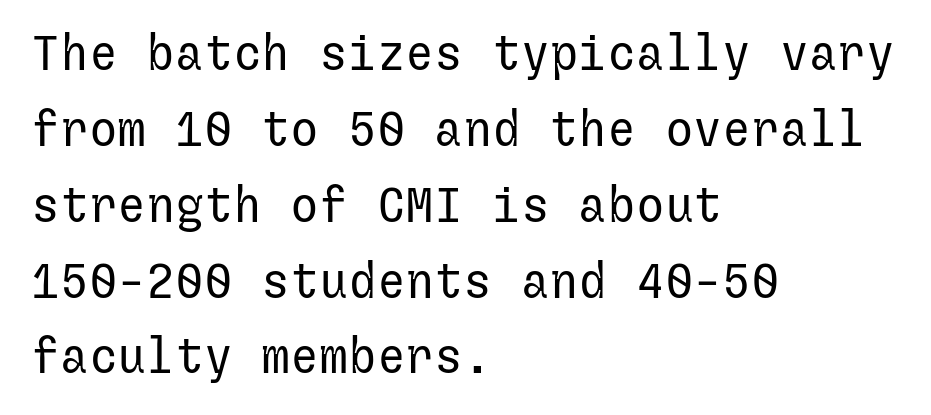
The passage shown is typeset with a sans-serif family. Nothing unusual about the tracking: characters are spaced as the font intends. Is the stroke heavy? The answer is a plain regular-or-lighter. Posture: upright roman.
